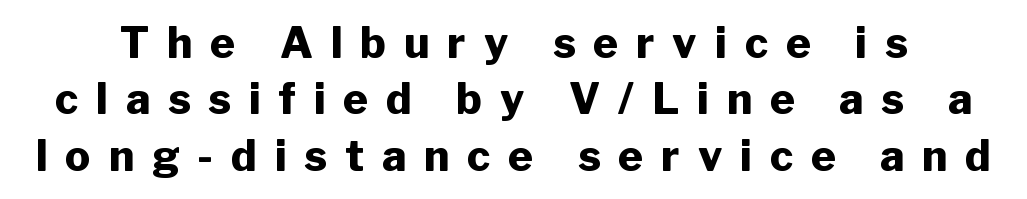
Q: Is the text bold? A: Yes.
Q: Is the text italic (slanted)? A: No, it is upright.
Q: Is the typeface a serif or a sans-serif typeface? A: Sans-serif.
Q: Is the text underlined? A: No.
Q: Is the spacing between letters normal or unusually wide? A: Unusually wide.
Q: Is the spacing between lines tight, normal or loose? A: Normal.
Q: Width (condensed, normal, or wide)? A: Normal.
Q: Stroke contrast? A: Low.
Q: x-height? A: Medium.
Q: Monospaced? A: No.
